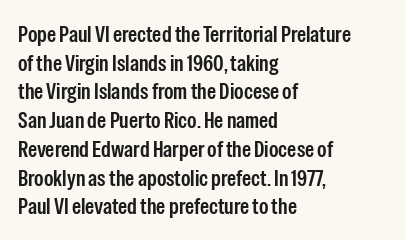
{"italic": "no", "bold": "semi", "underline": "no", "align": "left", "line_spacing": "normal", "line_spacing_ratio": 1.25, "letter_spacing": "normal", "letter_spacing_em": 0.0, "glyph_px": 23}
